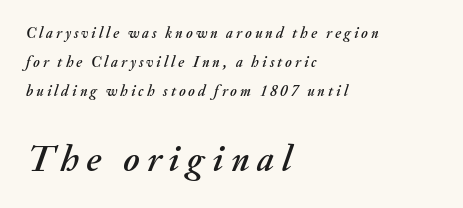
The image shows 37 px text type, italic (leaning right); set left-aligned, loose line spacing (1.95x), unusually wide letter spacing (+0.2 em), not underlined; the second (bottom) block is 2.47x larger; medium stroke contrast and a small x-height.
